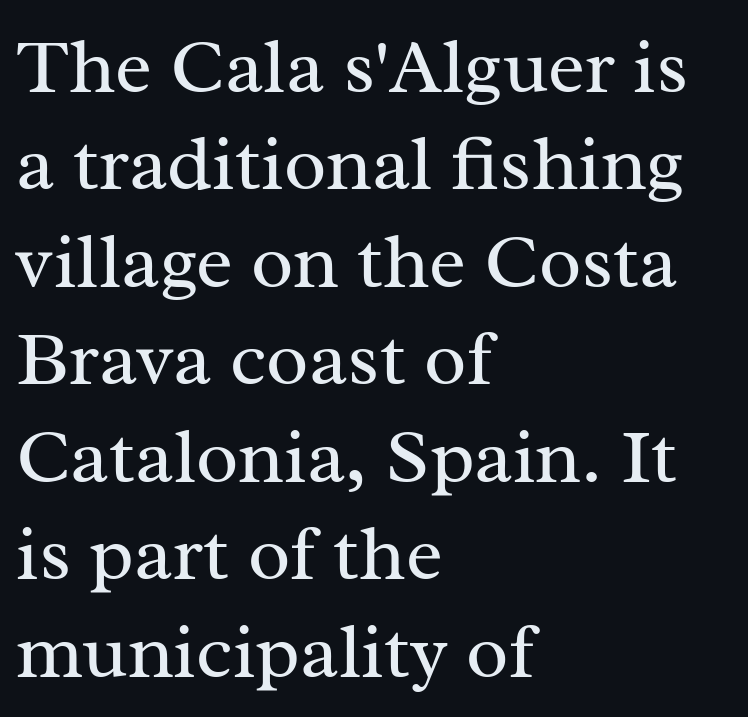
This rendering features lettering with no underline. The line-height multiplier appears to be the usual default. One-word summary of the alignment: left. Italic: no, the glyphs are upright roman. The letters carry serifs — small finishing strokes at the ends of their stems.
